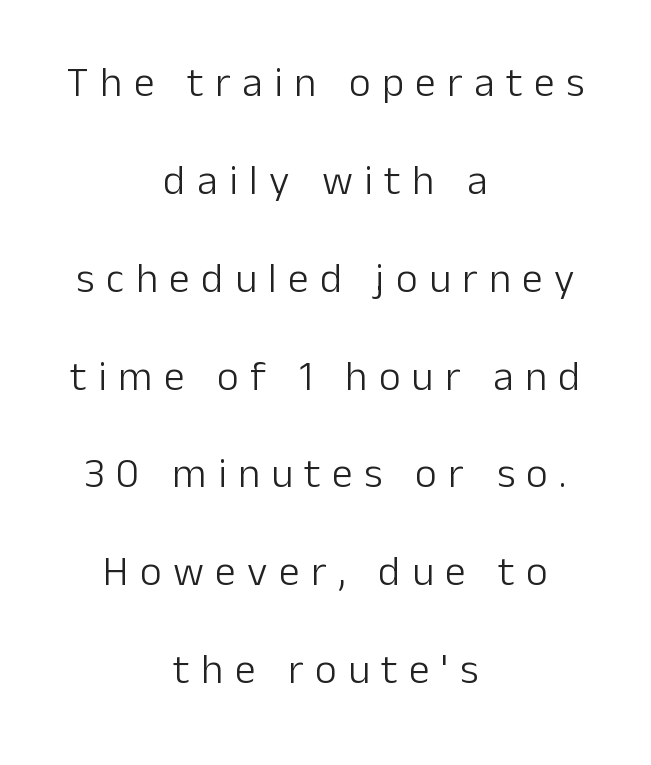
Neither beginnings nor endings align; midpoints do. The letters carry no serifs — their stems end cleanly without finishing strokes. The letters advance in unequal steps, a hallmark of proportional type. The weight would be labelled regular, book, light, or lighter still.
